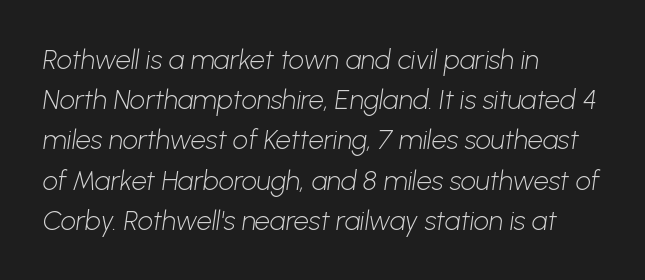
The image shows 27 px text type; set left-aligned, normal line spacing (1.49x), normal letter spacing, not underlined.
